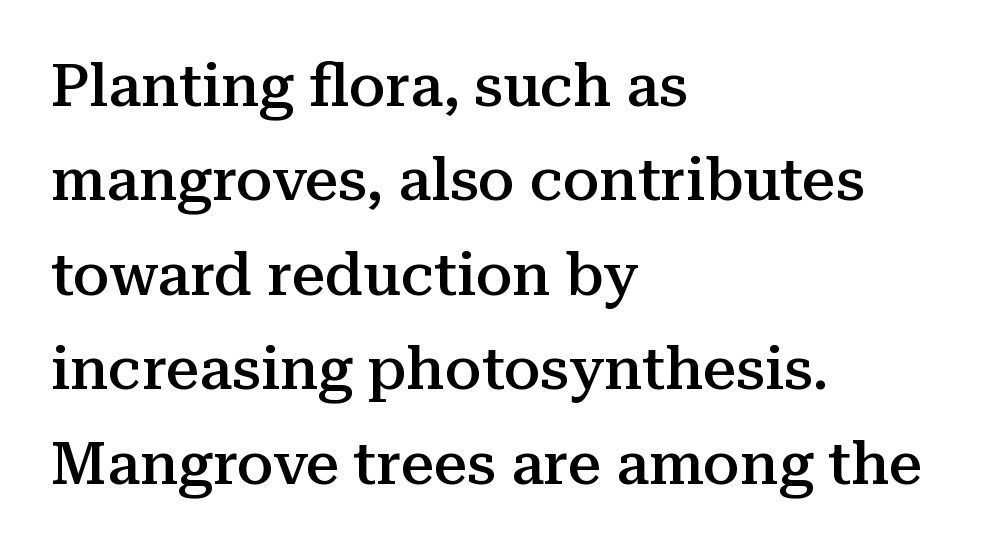
{"serif": "yes", "italic": "no", "bold": "semi", "weight": "semibold", "width": "normal", "stroke_contrast": "medium", "x_height": "medium", "monospaced": "no", "underline": "no", "align": "left", "line_spacing": "normal", "line_spacing_ratio": 1.6, "letter_spacing": "normal", "letter_spacing_em": 0.0, "glyph_px": 59}
